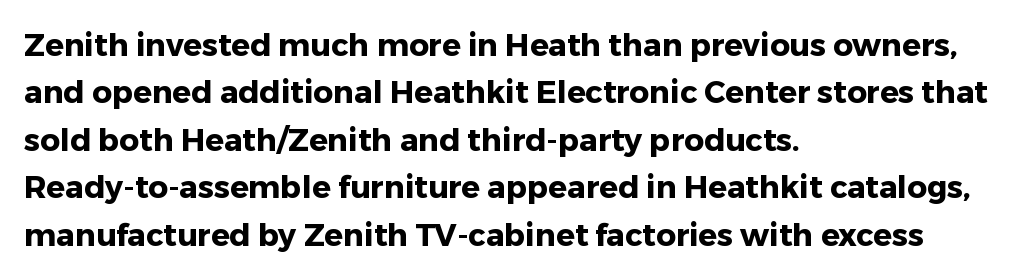
The image shows 31 px heavy sans-serif type, upright; set left-aligned, normal line spacing (1.53x), normal letter spacing, not underlined; low stroke contrast and a medium x-height.
